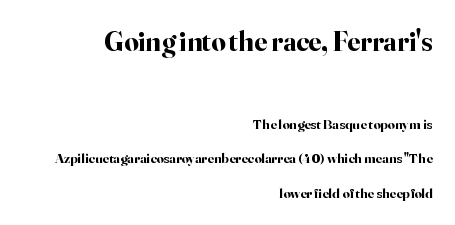
Proportional: the letters do not fall into vertical columns. When letters stand straight like this, we call the style roman or upright. The horizontal fit of the characters is conventional and even. What's the leading like? Stretched, with rows far apart. Short and long lines alike share a common ending point at right. Quick note: underline off.
